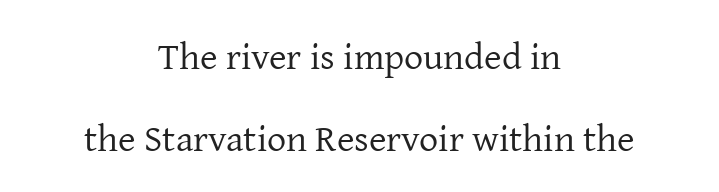
{"serif": "yes", "italic": "no", "bold": "no", "weight": "regular", "width": "normal", "stroke_contrast": "low", "x_height": "medium", "monospaced": "no", "underline": "no", "align": "center", "line_spacing": "loose", "line_spacing_ratio": 2.15, "letter_spacing": "normal", "letter_spacing_em": 0.0, "glyph_px": 38}
